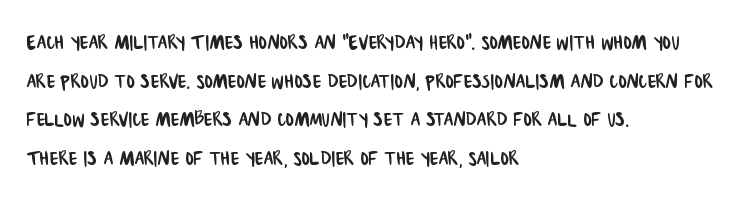
The image shows 25 px text type; set left-aligned, normal line spacing (1.55x), normal letter spacing, not underlined.
